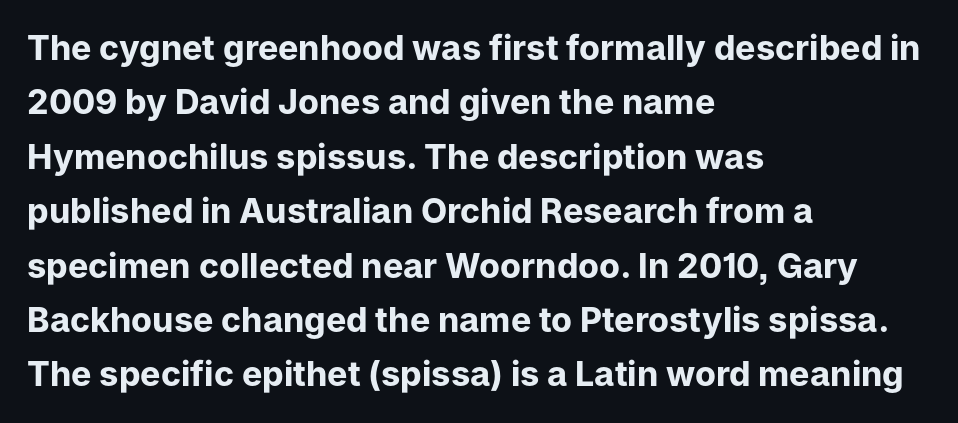
The image shows 34 px bold sans-serif type, upright; set left-aligned, normal line spacing (1.6x), normal letter spacing, not underlined; low stroke contrast and a medium x-height.
